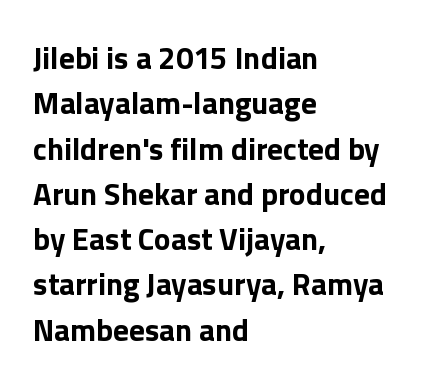
{"serif": "no", "italic": "no", "bold": "yes", "weight": "bold", "width": "normal", "x_height": "medium", "monospaced": "no", "underline": "no", "align": "left", "line_spacing": "normal", "line_spacing_ratio": 1.46, "letter_spacing": "normal", "letter_spacing_em": 0.0, "glyph_px": 31}
